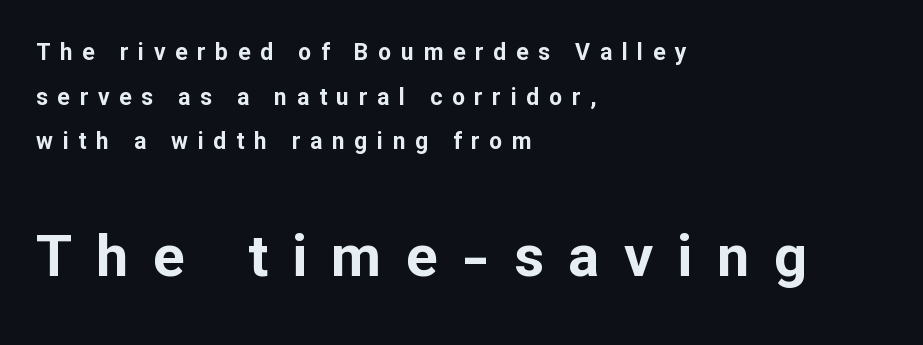
The image shows 58 px bold sans-serif type, upright; set left-aligned, loose line spacing (1.94x), unusually wide letter spacing (+0.42 em), not underlined; the second (bottom) block is 2.52x larger; low stroke contrast and a medium x-height.
